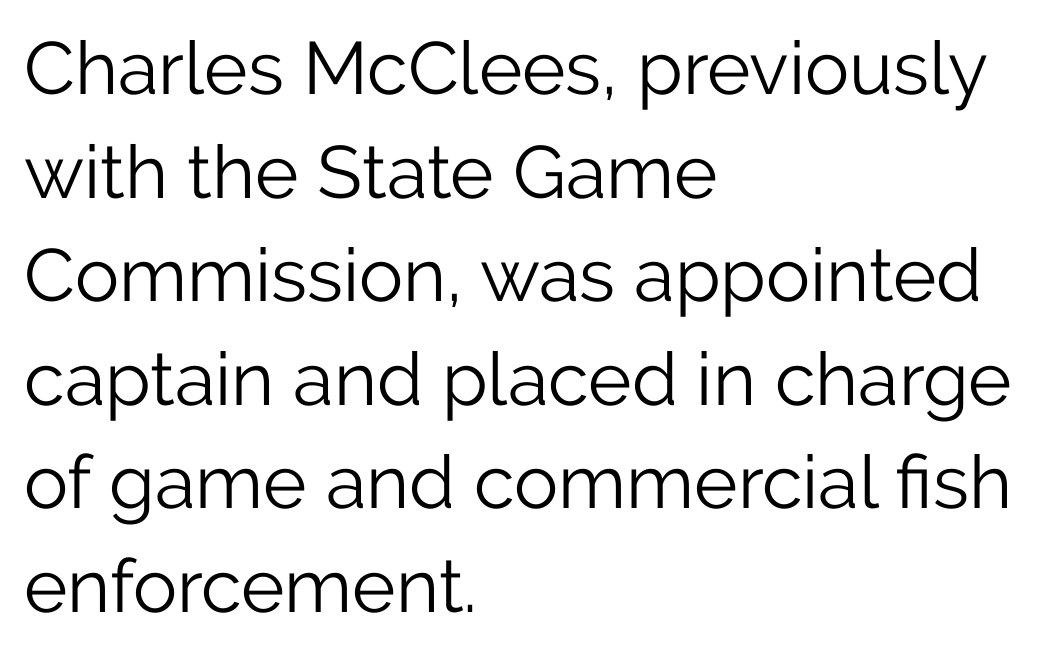
{"serif": "no", "italic": "no", "bold": "no", "weight": "light", "width": "normal", "stroke_contrast": "low", "x_height": "medium", "monospaced": "no", "underline": "no", "align": "left", "line_spacing": "normal", "line_spacing_ratio": 1.4, "letter_spacing": "normal", "letter_spacing_em": 0.0, "glyph_px": 74}
